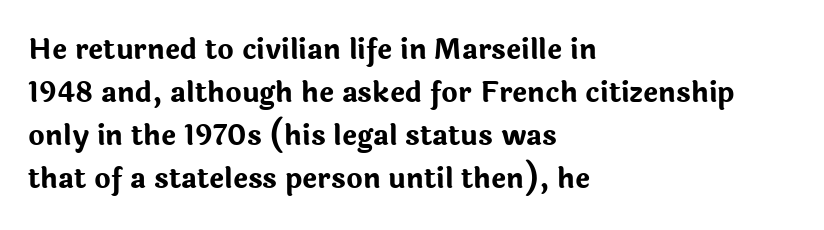
Each new line begins a customary step beneath the previous one. The rendering uses natural spacing where letterforms have individual widths. The axis of the letterforms is exactly vertical. The letters are bold, with thick, heavy strokes.
